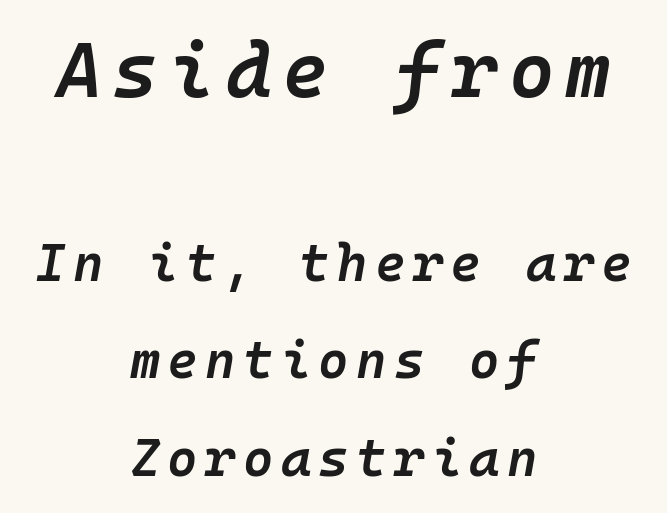
Q: Is the text bold? A: Semi-bold.
Q: Is the text italic (slanted)? A: Yes, it leans right by about 10 degrees.
Q: Is the text underlined? A: No.
Q: How is the paragraph aligned? A: Centered.
Q: Which block of text is set in a larger size, the first (top) or the second (bottom)? A: The first (top) one.
Q: Width (condensed, normal, or wide)? A: Normal.
Q: Stroke contrast? A: Low.
Q: x-height? A: Medium.
Q: Monospaced? A: Yes.
